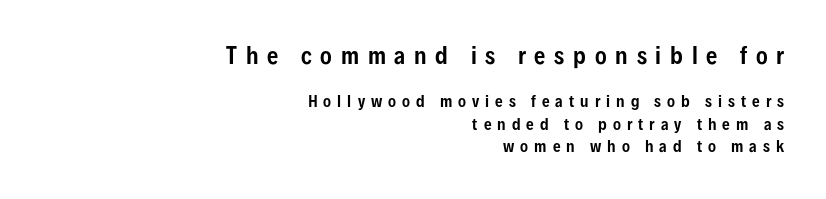
The image shows 22 px text type, upright; set right-aligned, normal line spacing (1.49x), unusually wide letter spacing (+0.4 em), not underlined; the first (top) block is 1.47x larger.
